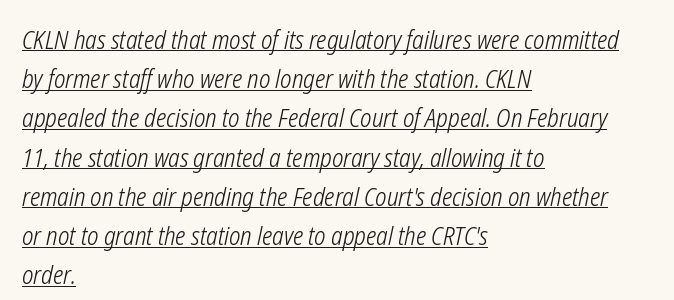
{"italic": "yes", "lean": "right", "slant_degrees": 12, "bold": "no", "underline": "yes", "align": "left", "line_spacing": "normal", "line_spacing_ratio": 1.57, "letter_spacing": "normal", "letter_spacing_em": 0.0, "glyph_px": 25}
